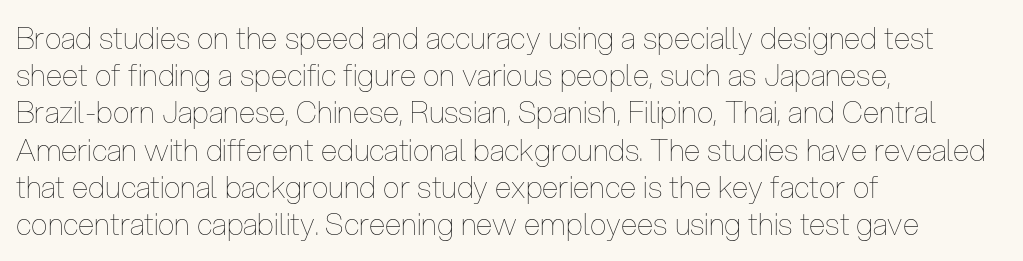
The passage shown is not bold in any degree. Layout note: lines flush left. Every stem runs plumb, perpendicular to the baseline. Compared with typical body copy, the letter spacing here is the same. Anything drawn beneath the words? Only blank space. Think of a printed novel: that variable character pitch is what you see here.
